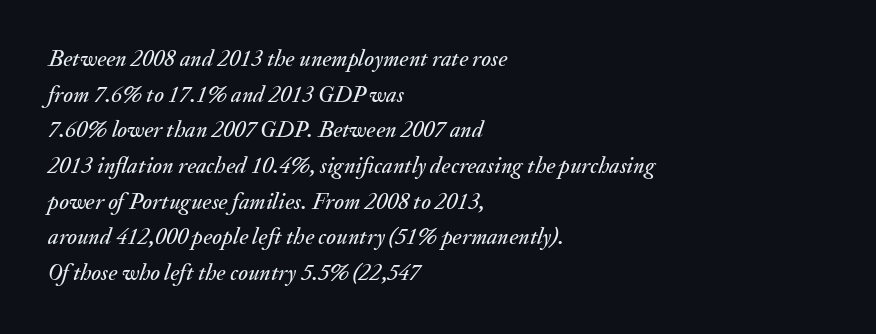
The rendering applies a slant to the glyphs. The rows are spaced the way most documents space them. Tracking value appears to be zero — textbook default spacing. Teacher's note: observe the even left margin — that is flush-left alignment. Check the space under the baseline: it is left empty.
